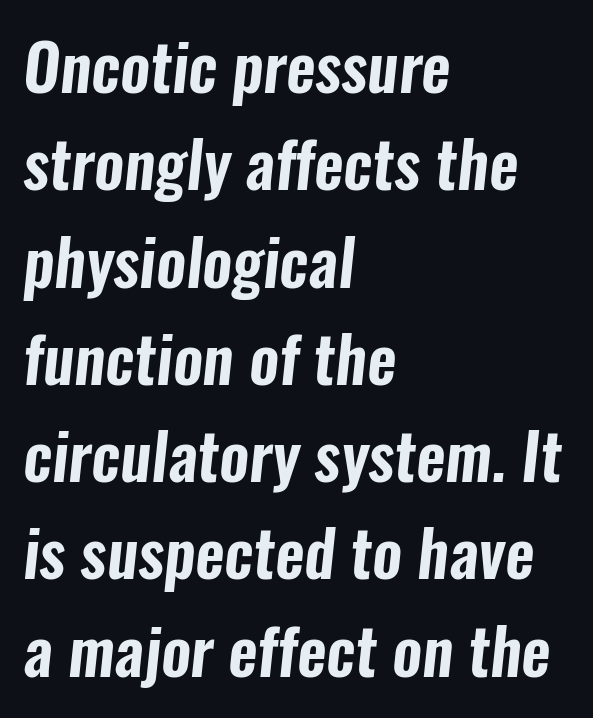
{"serif": "no", "width": "condensed", "stroke_contrast": "low", "x_height": "medium", "monospaced": "no", "underline": "no", "align": "left", "line_spacing": "normal", "line_spacing_ratio": 1.52, "letter_spacing": "normal", "letter_spacing_em": 0.0, "glyph_px": 64}
